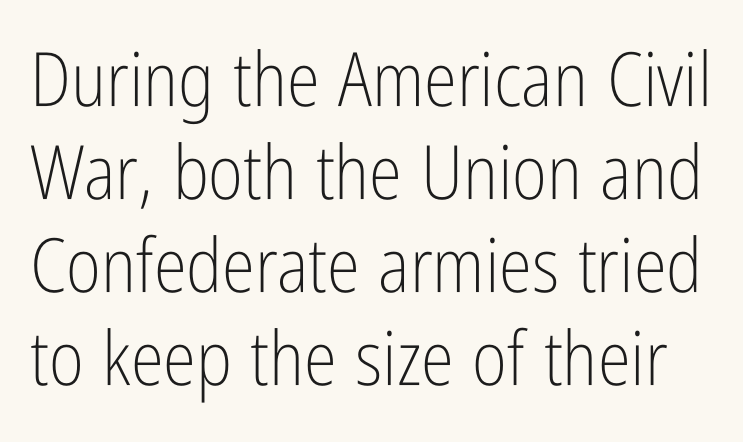
Q: Is the text bold? A: No.
Q: Is the text italic (slanted)? A: No, it is upright.
Q: Is the typeface a serif or a sans-serif typeface? A: Sans-serif.
Q: Is the text underlined? A: No.
Q: Is the spacing between letters normal or unusually wide? A: Normal.
Q: Width (condensed, normal, or wide)? A: Condensed.
Q: Stroke contrast? A: Low.
Q: x-height? A: Medium.
Q: Monospaced? A: No.
